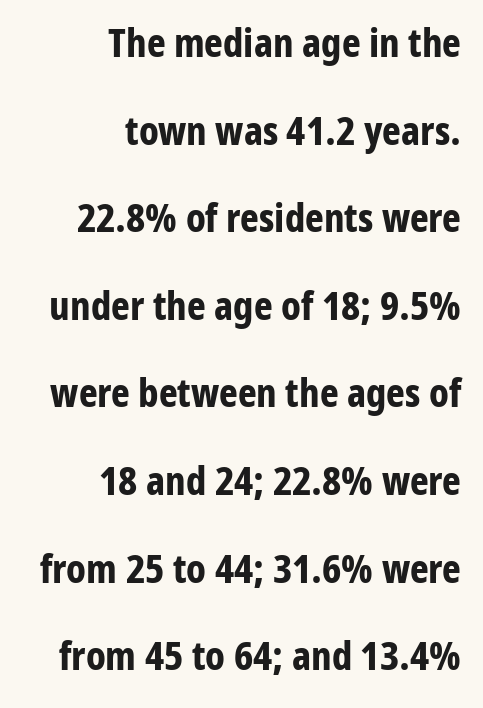
Is the type bold? Yes — the strokes are clearly thick and heavy. Unmarked baselines from the first word to the last. A typesetter would call this zero additional tracking. Examine the stroke ends and you'll find no serifs. Leading is clearly above the norm, producing a sparse column.
